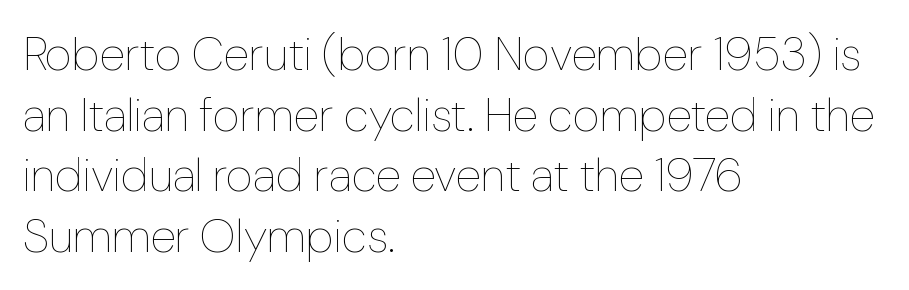
{"italic": "no", "bold": "no", "weight": "thin", "width": "normal", "stroke_contrast": "low", "x_height": "medium", "monospaced": "no", "underline": "no", "align": "left", "line_spacing": "normal", "line_spacing_ratio": 1.29, "letter_spacing": "normal", "letter_spacing_em": 0.0, "glyph_px": 47}
